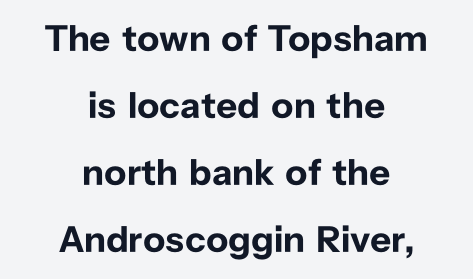
The image shows 37 px bold sans-serif type, upright; set centered, line spacing 1.81x, normal letter spacing, not underlined; low stroke contrast and a medium x-height.
